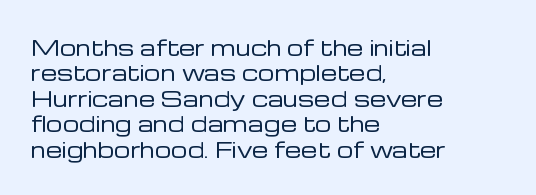
The image shows 21 px text type, upright; set left-aligned, line spacing 1.21x, normal letter spacing, not underlined.
